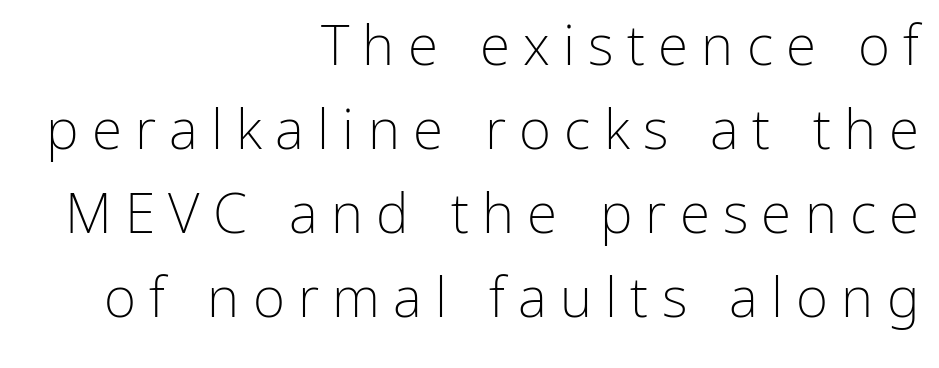
The image shows 55 px light sans-serif type, upright; set right-aligned, normal line spacing (1.53x), unusually wide letter spacing (+0.24 em), not underlined; low stroke contrast and a medium x-height.
